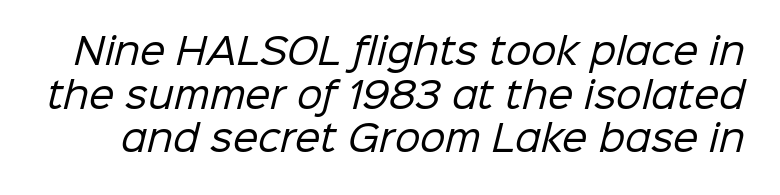
The image shows 36 px regular-weight sans-serif type; set line spacing 1.21x, normal letter spacing, not underlined; low stroke contrast and a medium x-height.
